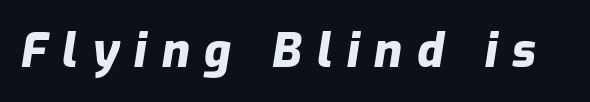
Students, note that the glyphs here are deliberately spaced far apart. On the weight axis this lands at bold, roughly 700. The face used here is proportionally spaced, like ordinary book or web type. The passage shown is not underscored anywhere. In terms of posture, this sample is oblique.
